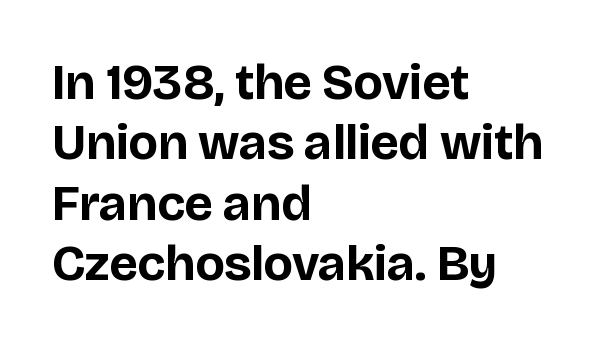
{"serif": "no", "italic": "no", "bold": "yes", "weight": "bold", "width": "normal", "stroke_contrast": "low", "x_height": "large", "monospaced": "no", "underline": "no", "align": "left", "line_spacing_ratio": 1.21, "letter_spacing": "normal", "letter_spacing_em": 0.0, "glyph_px": 50}
